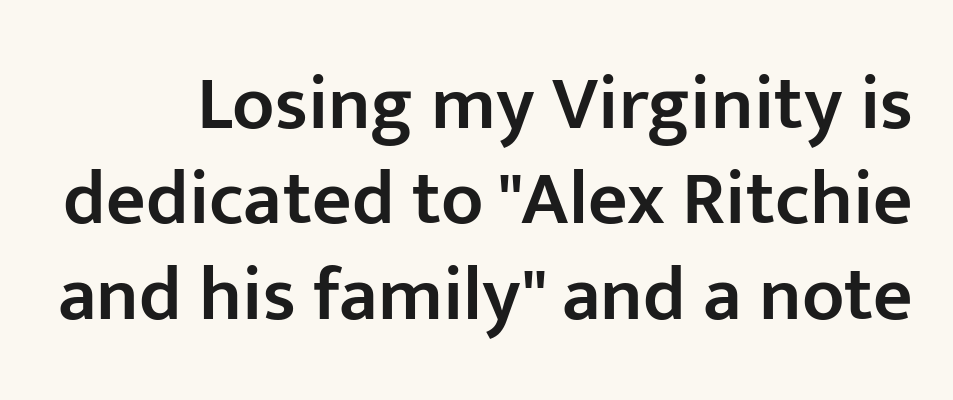
The image shows 77 px semibold sans-serif type, upright; set line spacing 1.24x, normal letter spacing, not underlined; low stroke contrast and a medium x-height.
